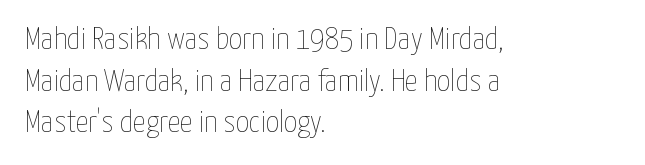
The image shows 32 px thin, condensed type, upright; set left-aligned, normal line spacing (1.3x), normal letter spacing, not underlined; low stroke contrast and a medium x-height.
